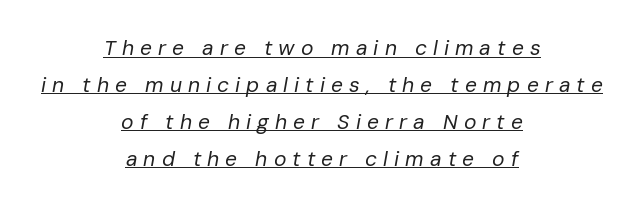
Q: Is the text bold? A: No.
Q: Is the text italic (slanted)? A: Yes, it leans right by about 10 degrees.
Q: Is the text underlined? A: Yes.
Q: How is the paragraph aligned? A: Centered.
Q: Is the spacing between letters normal or unusually wide? A: Unusually wide.
